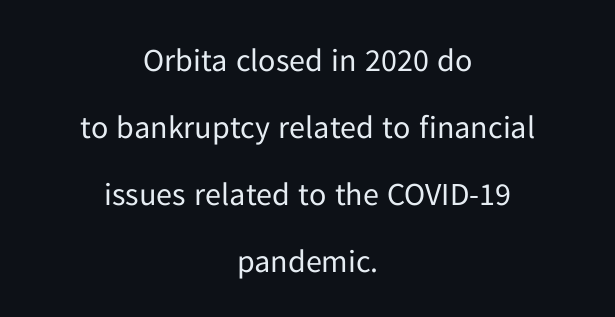
Q: Is the text bold? A: No.
Q: Is the text italic (slanted)? A: No, it is upright.
Q: Is the typeface a serif or a sans-serif typeface? A: Sans-serif.
Q: Is the text underlined? A: No.
Q: How is the paragraph aligned? A: Centered.
Q: Is the spacing between letters normal or unusually wide? A: Normal.
Q: Is the spacing between lines tight, normal or loose? A: Loose.
Q: Width (condensed, normal, or wide)? A: Normal.
Q: Stroke contrast? A: Low.
Q: x-height? A: Medium.
Q: Monospaced? A: No.
